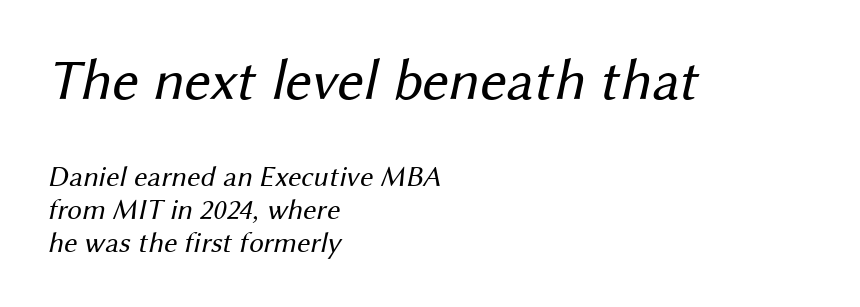
Q: Is the text bold? A: No.
Q: Is the typeface a serif or a sans-serif typeface? A: Sans-serif.
Q: Is the text underlined? A: No.
Q: How is the paragraph aligned? A: Left-aligned.
Q: Is the spacing between letters normal or unusually wide? A: Normal.
Q: Is the spacing between lines tight, normal or loose? A: Tight.
Q: Which block of text is set in a larger size, the first (top) or the second (bottom)? A: The first (top) one.
Q: Width (condensed, normal, or wide)? A: Normal.
Q: Stroke contrast? A: Medium.
Q: x-height? A: Medium.
Q: Monospaced? A: No.
